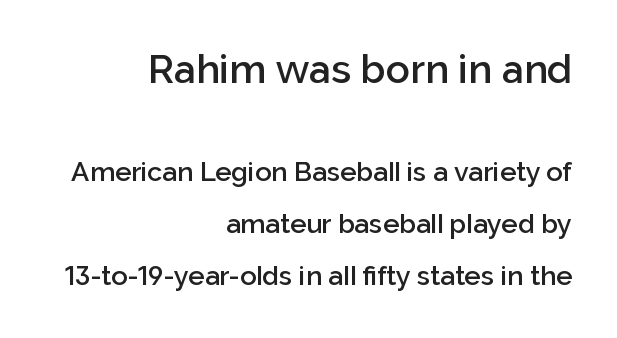
The image shows 40 px semibold sans-serif type, upright; set right-aligned, loose line spacing (1.94x), normal letter spacing, not underlined; the first (top) block is 1.48x larger; low stroke contrast and a medium x-height.
